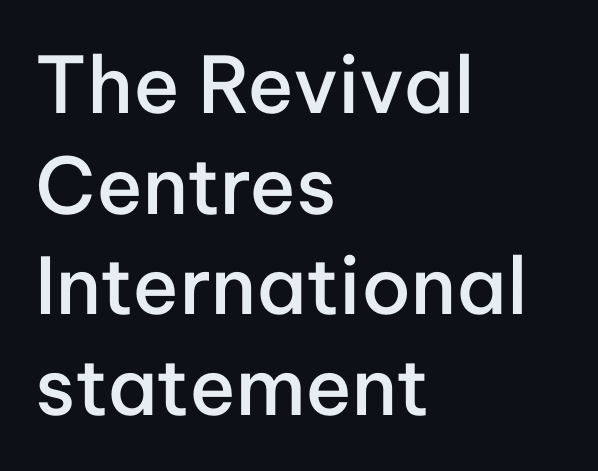
Q: Is the text bold? A: Semi-bold.
Q: Is the text italic (slanted)? A: No, it is upright.
Q: Is the typeface a serif or a sans-serif typeface? A: Sans-serif.
Q: Is the text underlined? A: No.
Q: How is the paragraph aligned? A: Left-aligned.
Q: Is the spacing between letters normal or unusually wide? A: Normal.
Q: Is the spacing between lines tight, normal or loose? A: Normal.
Q: Width (condensed, normal, or wide)? A: Normal.
Q: Stroke contrast? A: Low.
Q: x-height? A: Medium.
Q: Monospaced? A: No.
